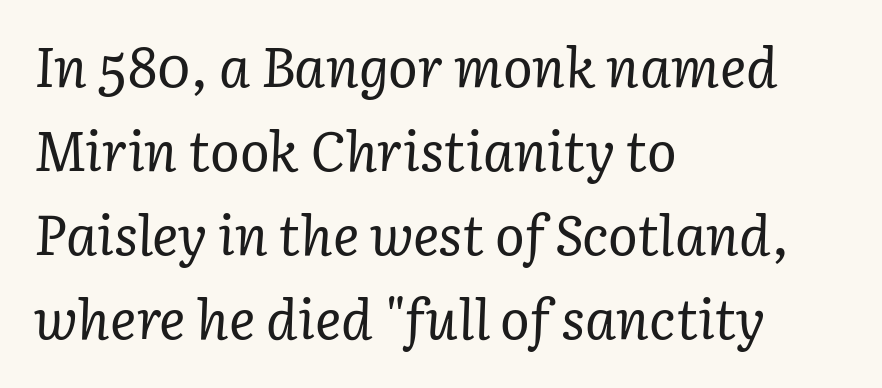
The image shows 55 px regular-weight serif type, italic (leaning right); set left-aligned, normal line spacing (1.53x), normal letter spacing, not underlined; low stroke contrast and a medium x-height.
